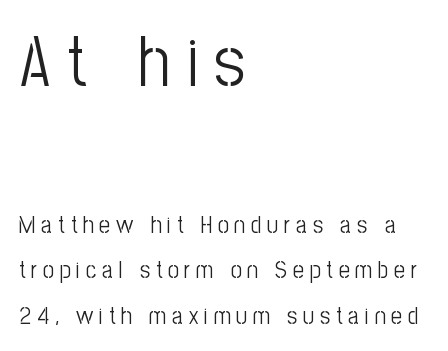
The image shows 71 px light, condensed sans-serif type, upright; set left-aligned, line spacing 1.89x, unusually wide letter spacing (+0.24 em), not underlined; the first (top) block is 2.96x larger; low stroke contrast and a medium x-height.
